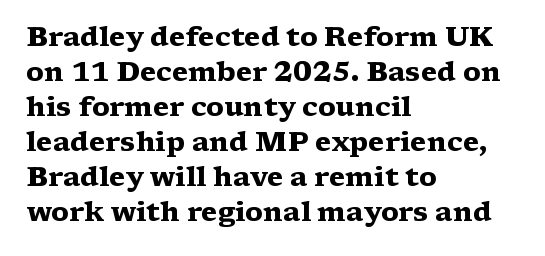
{"italic": "no", "bold": "yes", "underline": "no", "align": "left", "line_spacing": "normal", "line_spacing_ratio": 1.3, "letter_spacing": "normal", "letter_spacing_em": 0.0, "glyph_px": 27}
